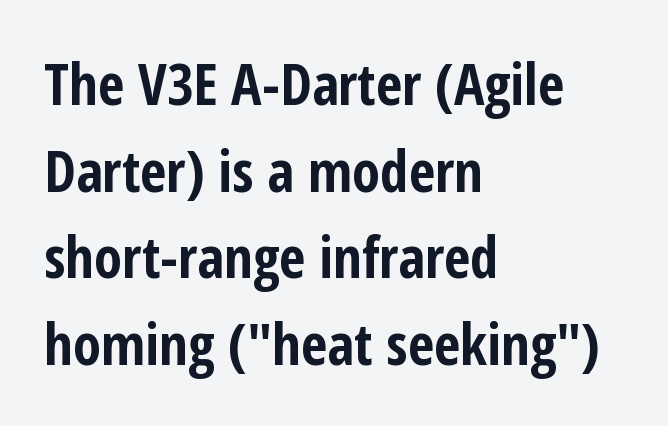
This sample uses an upright cut, with every glyph sitting square on the baseline. Thick stems and heavy bowls — unmistakably bold. The face used here is proportionally spaced, like ordinary book or web type. The passage shown is typeset with a sans-serif family. Each row of text sits above clean, open space.
